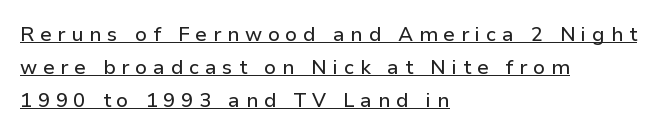
{"italic": "no", "underline": "yes", "align": "left", "line_spacing": "normal", "line_spacing_ratio": 1.65, "letter_spacing": "wide", "letter_spacing_em": 0.29, "glyph_px": 20}
